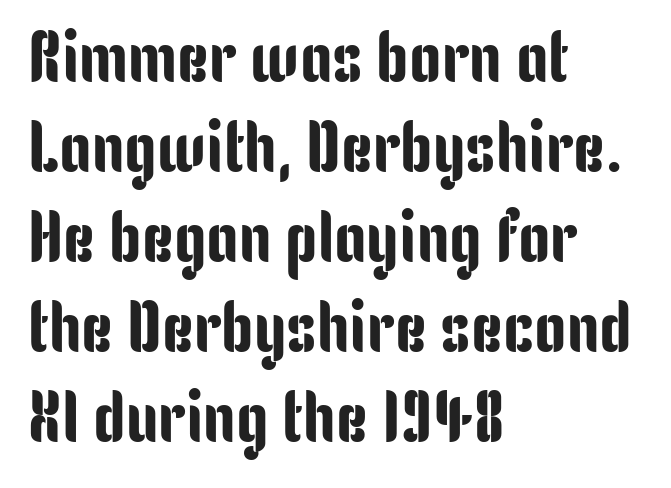
The image shows 72 px condensed sans-serif type, upright; set left-aligned, normal line spacing (1.25x), normal letter spacing, not underlined; low stroke contrast and a medium x-height.
